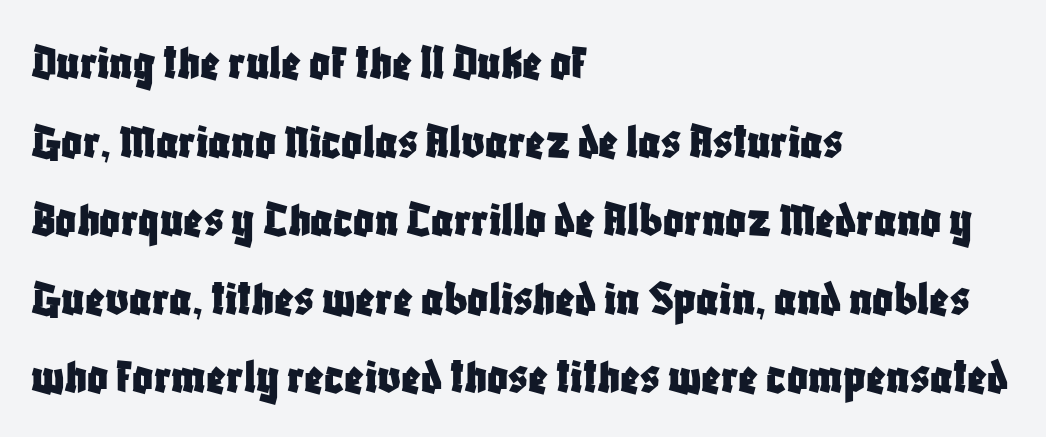
Q: Is the text italic (slanted)? A: No, it is upright.
Q: Is the typeface a serif or a sans-serif typeface? A: Sans-serif.
Q: Is the text underlined? A: No.
Q: How is the paragraph aligned? A: Left-aligned.
Q: Is the spacing between letters normal or unusually wide? A: Normal.
Q: Is the spacing between lines tight, normal or loose? A: Normal.
Q: Width (condensed, normal, or wide)? A: Condensed.
Q: Stroke contrast? A: Low.
Q: x-height? A: Large.
Q: Monospaced? A: No.
